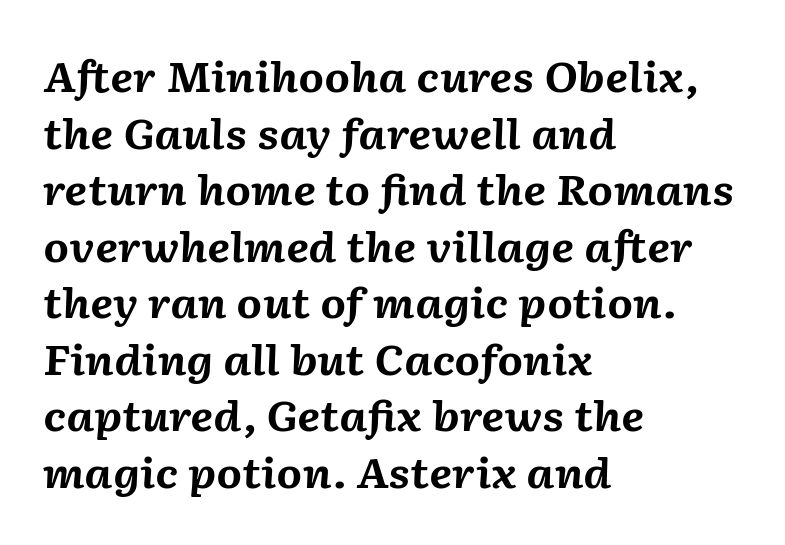
Posture: slanted. The compositor pushed each line to the left boundary. Letters rest on an invisible, unmarked baseline. This sample has the flowing, uneven cadence of proportional lettering.
